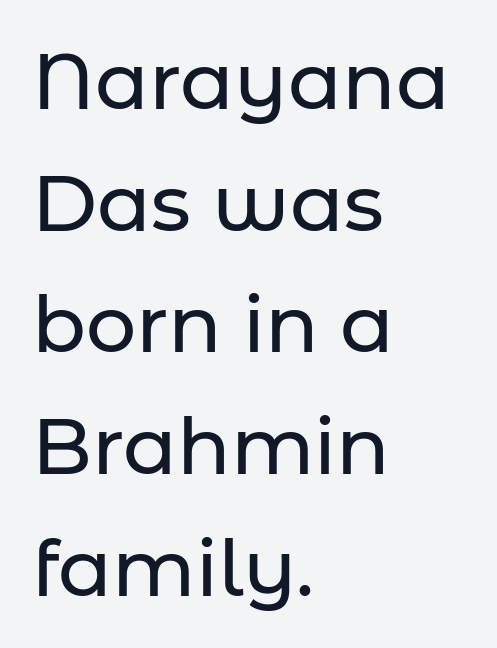
{"serif": "no", "italic": "no", "width": "normal", "stroke_contrast": "low", "x_height": "medium", "monospaced": "no", "underline": "no", "align": "left", "line_spacing": "normal", "line_spacing_ratio": 1.54, "letter_spacing": "normal", "letter_spacing_em": 0.0, "glyph_px": 79}
